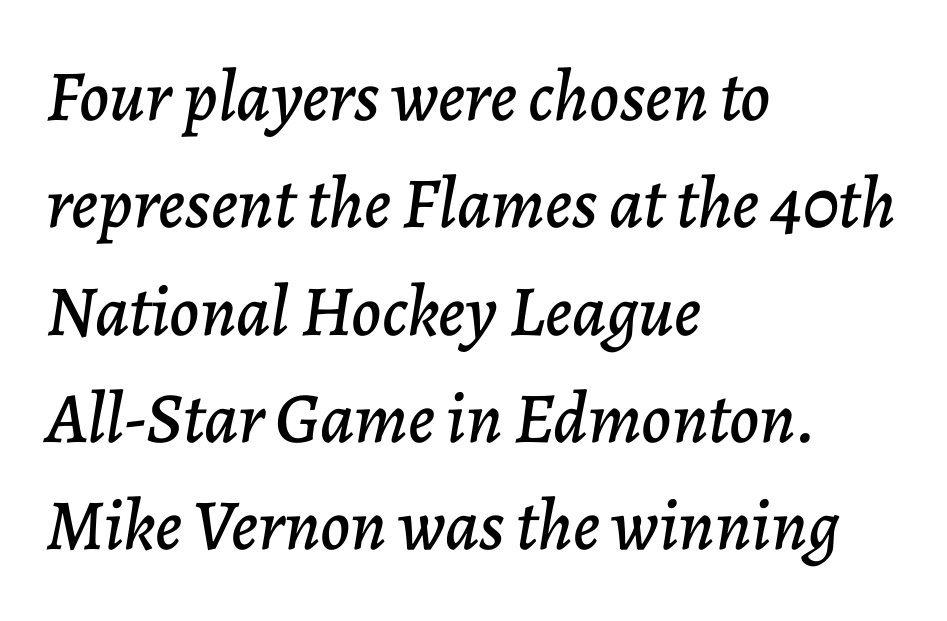
The paragraph has a hard left edge and a soft right edge. The rendering uses natural spacing where letterforms have individual widths. The glyphs look as if they've been sheared to an angle. Check under the words: just untouched page. Observe the ordinary spacing: letters are neighbours, not strangers.
